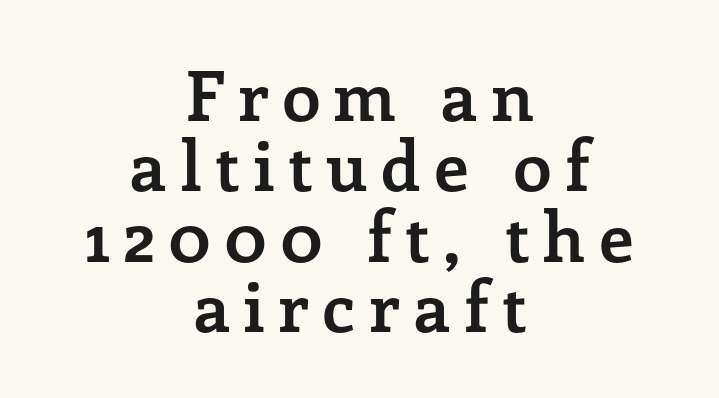
{"serif": "yes", "italic": "no", "bold": "yes", "weight": "semibold", "width": "normal", "stroke_contrast": "low", "x_height": "medium", "monospaced": "no", "underline": "no", "align": "center", "line_spacing": "tight", "line_spacing_ratio": 1.02, "glyph_px": 69}
